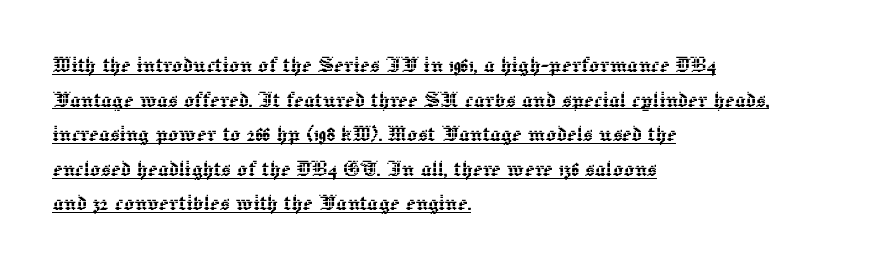
The image shows 26 px text type, upright; set left-aligned, normal line spacing (1.33x), normal letter spacing, underlined.
